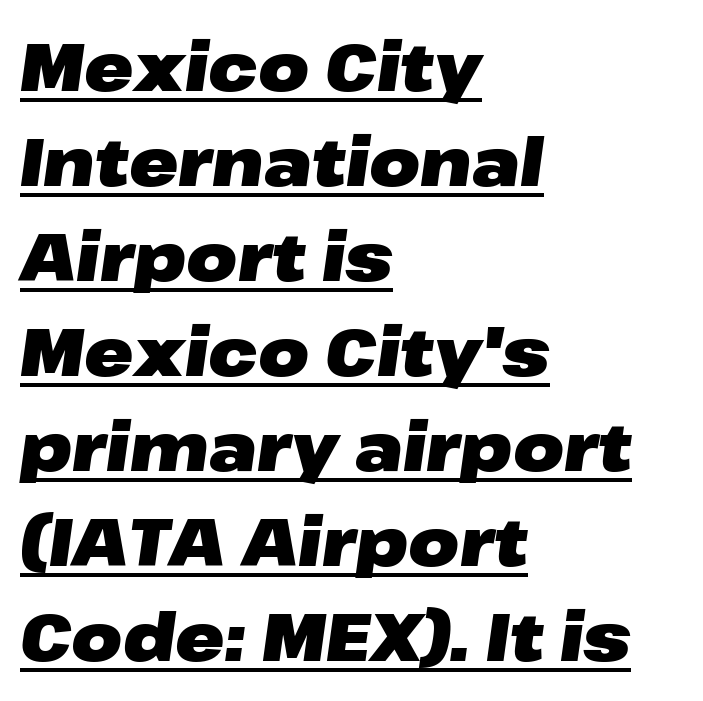
The image shows 66 px heavy, wide type, italic (leaning right); set left-aligned, normal line spacing (1.44x), normal letter spacing, underlined; low stroke contrast and a medium x-height.
